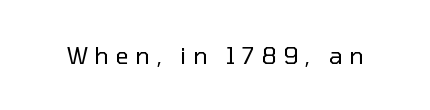
{"italic": "no", "bold": "no", "underline": "no", "letter_spacing": "wide", "letter_spacing_em": 0.29, "glyph_px": 23}
